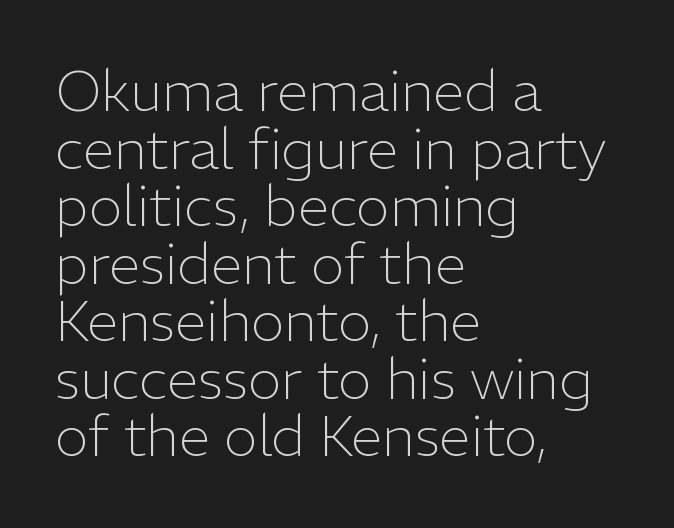
{"serif": "no", "italic": "no", "bold": "no", "weight": "light", "width": "normal", "stroke_contrast": "low", "x_height": "medium", "monospaced": "no", "underline": "no", "align": "left", "line_spacing": "tight", "line_spacing_ratio": 1.01, "letter_spacing": "normal", "letter_spacing_em": 0.0, "glyph_px": 57}
